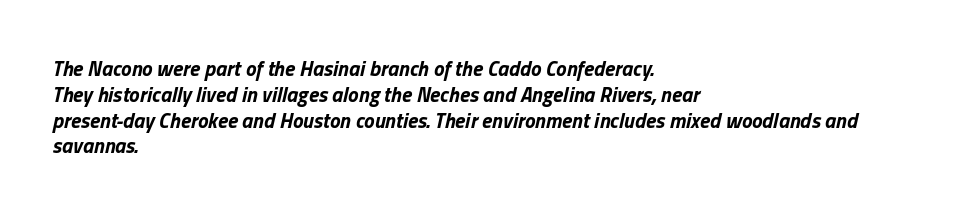
Lines of text with bare space underneath. Heft: maximum for text — a bold. Observe the ordinary spacing: letters are neighbours, not strangers. Line starts are locked; line ends wander. The text carries the slant typical of an italic or oblique font.
